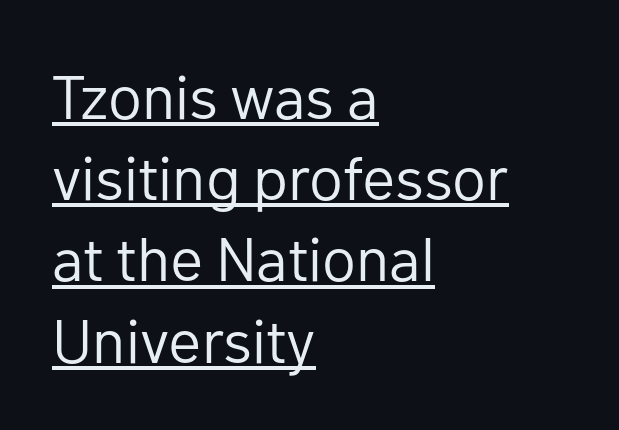
The image shows 62 px regular-weight sans-serif type, upright; set left-aligned, normal line spacing (1.31x), normal letter spacing, underlined; low stroke contrast and a medium x-height.
